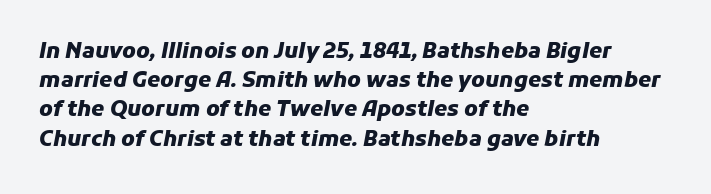
The image shows 21 px bold type, italic (leaning right); set left-aligned, normal line spacing (1.39x), normal letter spacing, not underlined.
